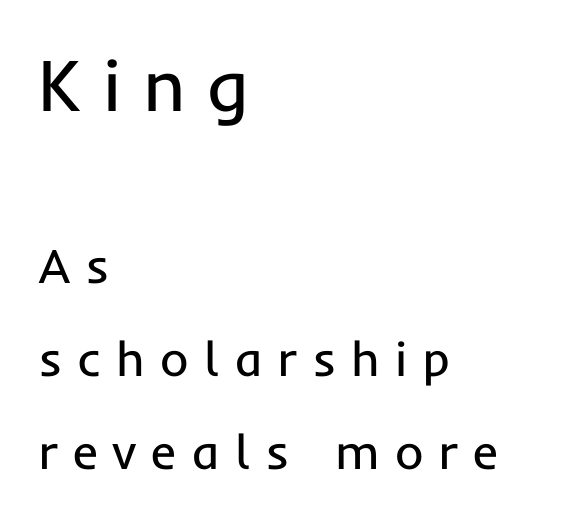
Casual observation: everything's shoved over to the left. Underlining? Definitely not there. Typographically, this falls in the sans-serif category. The rendering uses natural spacing where letterforms have individual widths.
